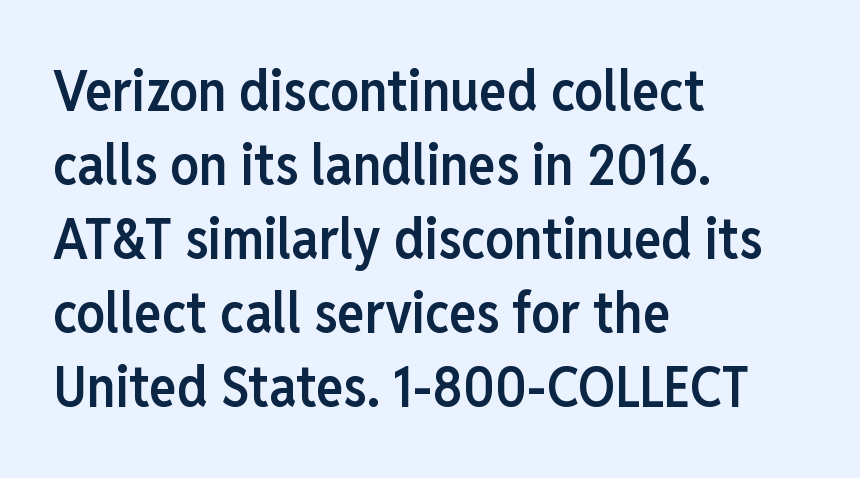
Q: Is the text bold? A: Semi-bold.
Q: Is the text italic (slanted)? A: No, it is upright.
Q: Is the typeface a serif or a sans-serif typeface? A: Sans-serif.
Q: Is the text underlined? A: No.
Q: How is the paragraph aligned? A: Left-aligned.
Q: Is the spacing between letters normal or unusually wide? A: Normal.
Q: Is the spacing between lines tight, normal or loose? A: Normal.
Q: Width (condensed, normal, or wide)? A: Condensed.
Q: Stroke contrast? A: Low.
Q: x-height? A: Medium.
Q: Monospaced? A: No.
